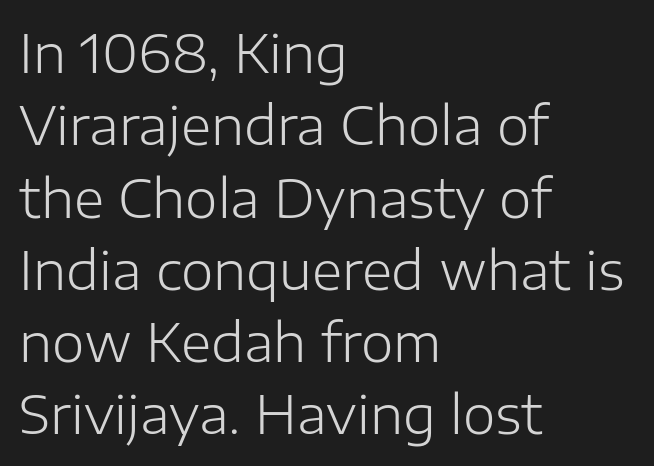
Q: Is the text bold? A: No.
Q: Is the text italic (slanted)? A: No, it is upright.
Q: Is the typeface a serif or a sans-serif typeface? A: Sans-serif.
Q: Is the text underlined? A: No.
Q: How is the paragraph aligned? A: Left-aligned.
Q: Is the spacing between letters normal or unusually wide? A: Normal.
Q: Is the spacing between lines tight, normal or loose? A: Normal.
Q: Width (condensed, normal, or wide)? A: Normal.
Q: Stroke contrast? A: Low.
Q: x-height? A: Medium.
Q: Monospaced? A: No.
